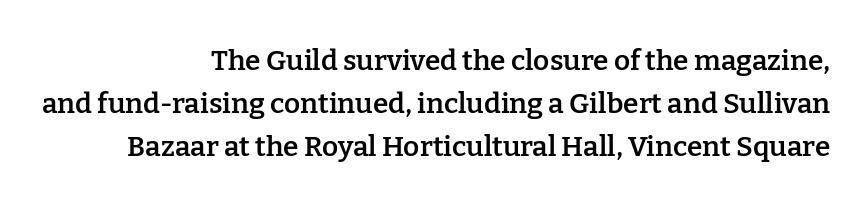
The image shows 28 px semibold serif type, upright; set right-aligned, normal line spacing (1.54x), normal letter spacing, not underlined; low stroke contrast and a medium x-height.
